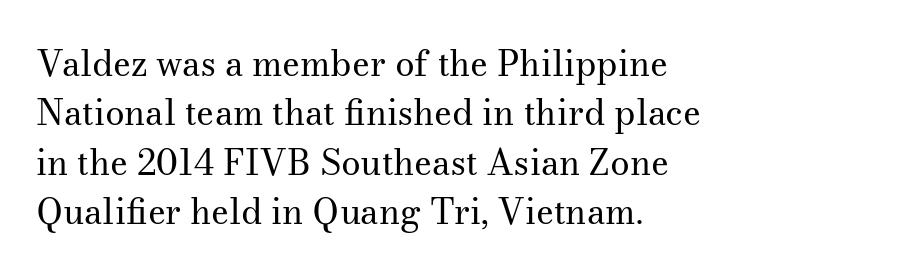
The image shows 35 px regular-weight serif type, upright; set left-aligned, normal line spacing (1.41x), normal letter spacing, not underlined; medium stroke contrast and a small x-height.
